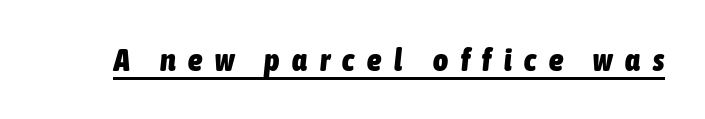
{"italic": "yes", "lean": "right", "slant_degrees": 6, "bold": "yes", "weight": "heavy", "width": "condensed", "stroke_contrast": "low", "x_height": "medium", "monospaced": "no", "underline": "yes", "letter_spacing": "wide", "letter_spacing_em": 0.4, "glyph_px": 32}
